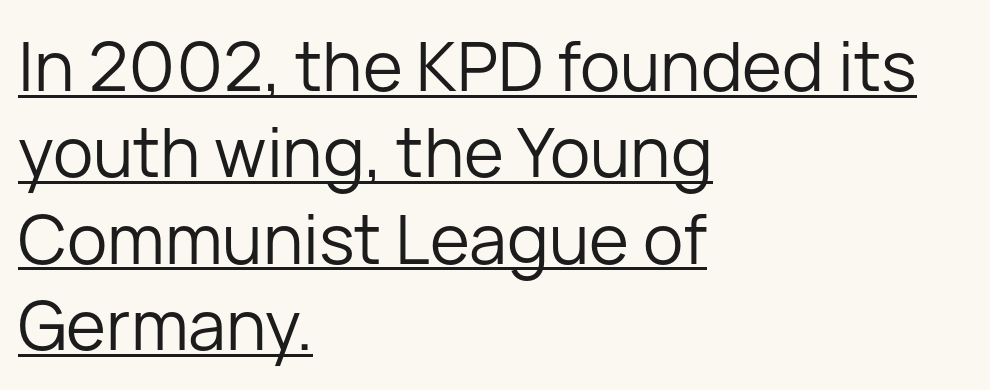
{"serif": "no", "italic": "no", "bold": "no", "weight": "regular", "width": "normal", "stroke_contrast": "low", "x_height": "medium", "monospaced": "no", "underline": "yes", "align": "left", "line_spacing": "normal", "line_spacing_ratio": 1.27, "letter_spacing": "normal", "letter_spacing_em": 0.0, "glyph_px": 68}
